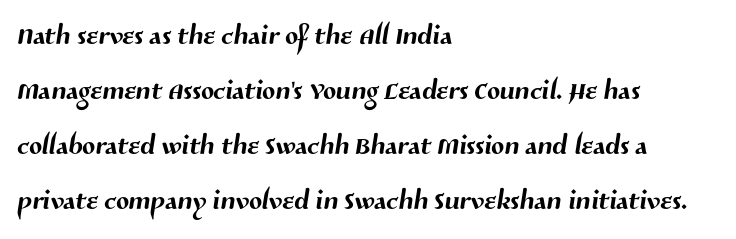
No word sits above an underline. What's the leading like? Ordinary, nothing unusual. Characters follow at the spacing the type designer built in. The face used here is proportionally spaced, like ordinary book or web type. Typeset ragged right — the left edge is the straight one. A sans-serif font was chosen for this passage.
